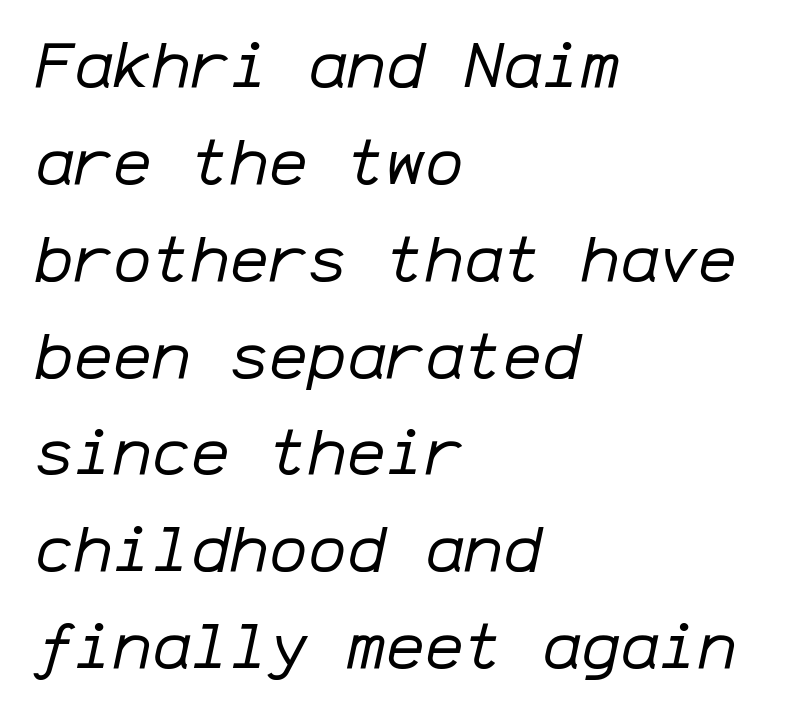
Q: Is the text bold? A: No.
Q: Is the text italic (slanted)? A: Yes, it leans right by about 12 degrees.
Q: Is the text underlined? A: No.
Q: How is the paragraph aligned? A: Left-aligned.
Q: Is the spacing between letters normal or unusually wide? A: Normal.
Q: Is the spacing between lines tight, normal or loose? A: Normal.
Q: Width (condensed, normal, or wide)? A: Normal.
Q: Stroke contrast? A: Low.
Q: x-height? A: Medium.
Q: Monospaced? A: Yes.
